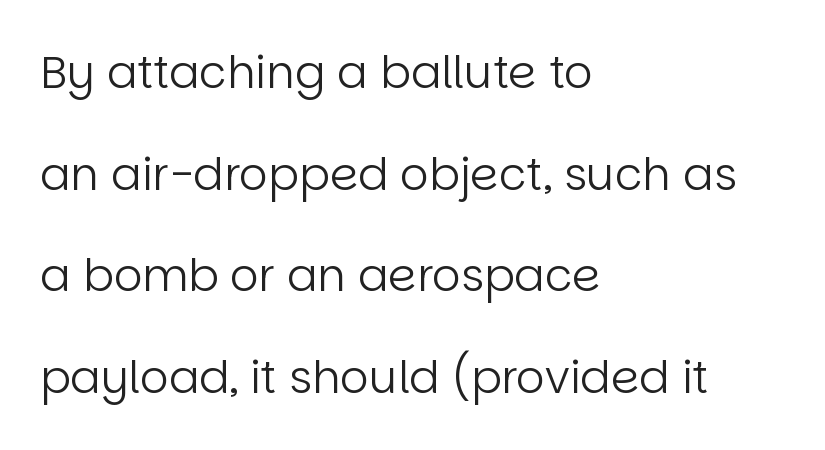
The image shows 45 px regular-weight sans-serif type, upright; set left-aligned, loose line spacing (2.26x), normal letter spacing, not underlined; low stroke contrast and a large x-height.
